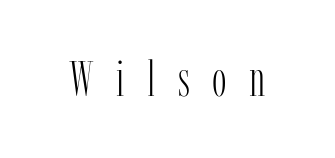
{"serif": "yes", "italic": "no", "bold": "no", "weight": "light", "width": "condensed", "stroke_contrast": "low", "x_height": "medium", "monospaced": "no", "underline": "no", "letter_spacing": "wide", "letter_spacing_em": 0.46, "glyph_px": 49}
